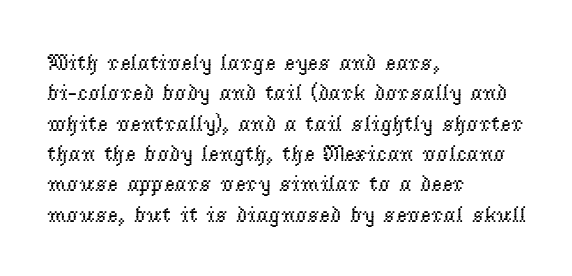
{"italic": "no", "bold": "no", "underline": "no", "align": "left", "line_spacing": "normal", "line_spacing_ratio": 1.32, "letter_spacing": "normal", "letter_spacing_em": 0.0, "glyph_px": 23}
